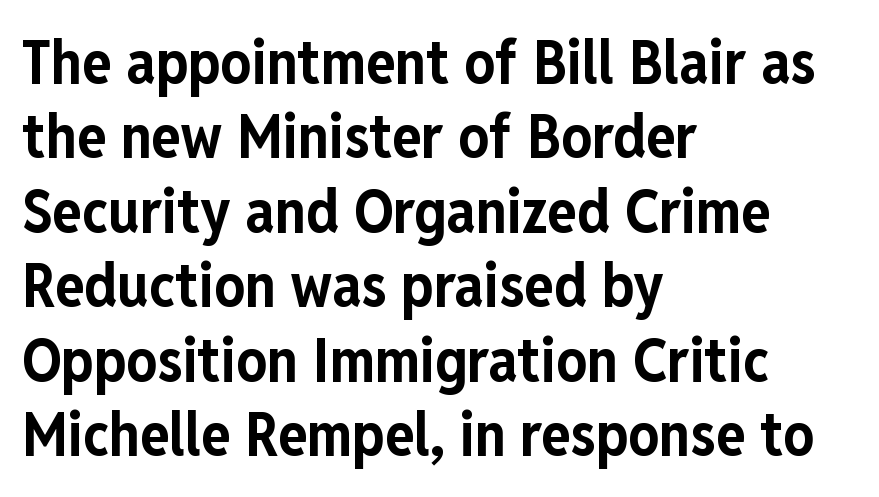
{"serif": "no", "italic": "no", "bold": "yes", "weight": "bold", "width": "condensed", "stroke_contrast": "low", "x_height": "medium", "monospaced": "no", "underline": "no", "align": "left", "line_spacing_ratio": 1.22, "letter_spacing": "normal", "letter_spacing_em": 0.0, "glyph_px": 61}
